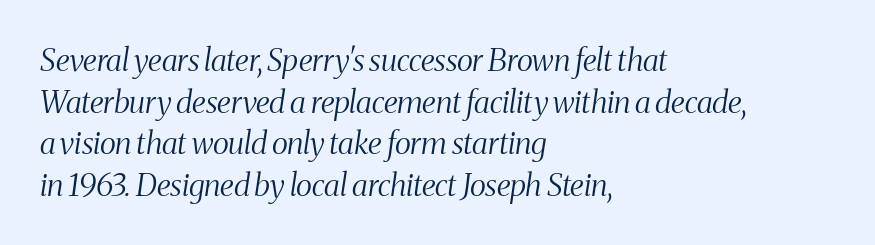
{"serif": "yes", "italic": "yes", "lean": "right", "slant_degrees": 8, "bold": "no", "weight": "light", "width": "condensed", "stroke_contrast": "medium", "x_height": "medium", "monospaced": "no", "underline": "no", "align": "left", "line_spacing": "normal", "line_spacing_ratio": 1.34, "letter_spacing": "normal", "letter_spacing_em": 0.0, "glyph_px": 31}
